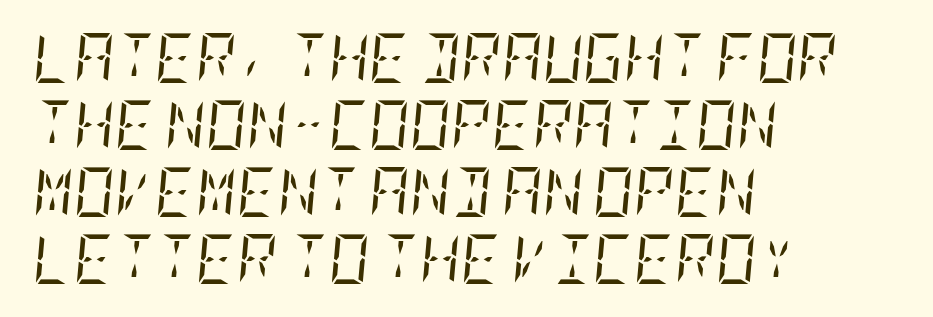
The image shows 50 px regular-weight, condensed serif type, italic (leaning right); set left-aligned, normal line spacing (1.34x), normal letter spacing, not underlined; low stroke contrast and a large x-height.
